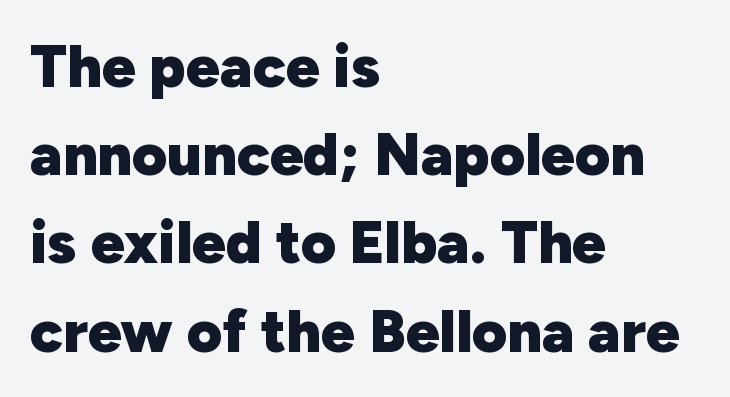
Q: Is the text bold? A: Yes.
Q: Is the text italic (slanted)? A: No, it is upright.
Q: Is the typeface a serif or a sans-serif typeface? A: Sans-serif.
Q: Is the text underlined? A: No.
Q: How is the paragraph aligned? A: Left-aligned.
Q: Is the spacing between letters normal or unusually wide? A: Normal.
Q: Is the spacing between lines tight, normal or loose? A: Normal.
Q: Width (condensed, normal, or wide)? A: Normal.
Q: Stroke contrast? A: Low.
Q: x-height? A: Medium.
Q: Monospaced? A: No.
